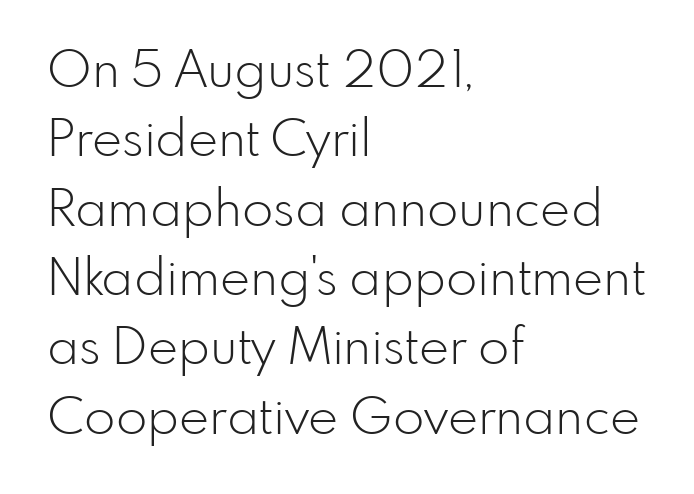
{"serif": "no", "italic": "no", "bold": "no", "weight": "light", "width": "normal", "stroke_contrast": "low", "x_height": "small", "monospaced": "no", "underline": "no", "align": "left", "line_spacing": "normal", "line_spacing_ratio": 1.36, "letter_spacing": "normal", "letter_spacing_em": 0.0, "glyph_px": 51}
